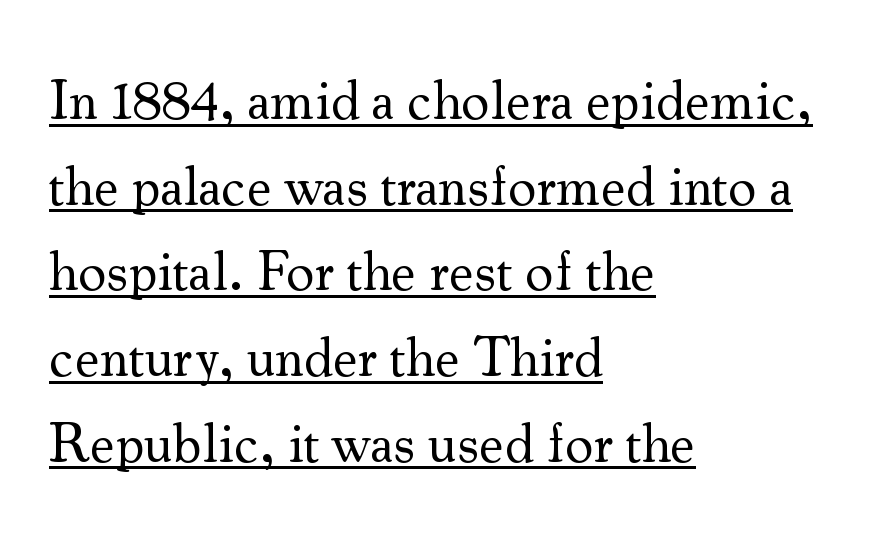
Q: Is the text bold? A: No.
Q: Is the text italic (slanted)? A: No, it is upright.
Q: Is the typeface a serif or a sans-serif typeface? A: Serif.
Q: Is the text underlined? A: Yes.
Q: How is the paragraph aligned? A: Left-aligned.
Q: Is the spacing between letters normal or unusually wide? A: Normal.
Q: Is the spacing between lines tight, normal or loose? A: Normal.
Q: Width (condensed, normal, or wide)? A: Normal.
Q: Stroke contrast? A: Medium.
Q: x-height? A: Small.
Q: Monospaced? A: No.
